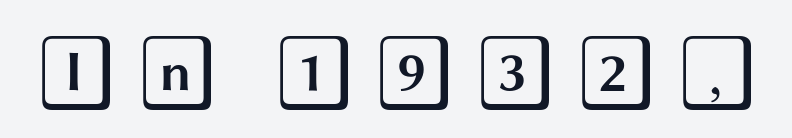
Q: Is the text italic (slanted)? A: No, it is upright.
Q: Is the text underlined? A: No.
Q: Is the spacing between letters normal or unusually wide? A: Unusually wide.
Q: Width (condensed, normal, or wide)? A: Wide.
Q: x-height? A: Large.
